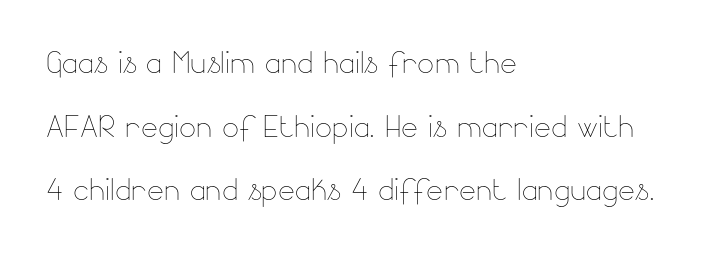
{"italic": "no", "bold": "no", "weight": "thin", "width": "normal", "stroke_contrast": "low", "x_height": "small", "monospaced": "no", "underline": "no", "align": "left", "line_spacing": "normal", "line_spacing_ratio": 1.59, "letter_spacing": "normal", "letter_spacing_em": 0.0, "glyph_px": 40}
